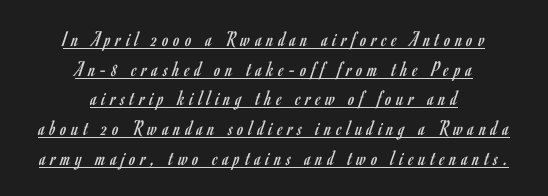
{"bold": "no", "underline": "yes", "align": "center", "line_spacing": "normal", "line_spacing_ratio": 1.35, "letter_spacing": "wide", "letter_spacing_em": 0.23, "glyph_px": 22}
